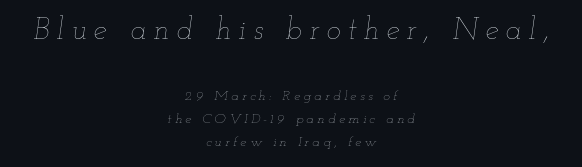
Students, note that the glyphs here are deliberately spaced far apart. Looks like regular typesetting: each glyph gets only the width it needs. Which margin do the lines hug? Neither — every line sits in the middle. One glance says typical: line gaps are just what's usual.
